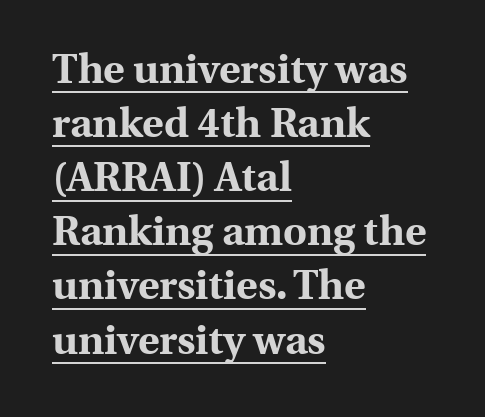
Q: Is the text bold? A: Yes.
Q: Is the text italic (slanted)? A: No, it is upright.
Q: Is the typeface a serif or a sans-serif typeface? A: Serif.
Q: Is the text underlined? A: Yes.
Q: How is the paragraph aligned? A: Left-aligned.
Q: Is the spacing between letters normal or unusually wide? A: Normal.
Q: Is the spacing between lines tight, normal or loose? A: Normal.
Q: Width (condensed, normal, or wide)? A: Normal.
Q: x-height? A: Medium.
Q: Monospaced? A: No.
